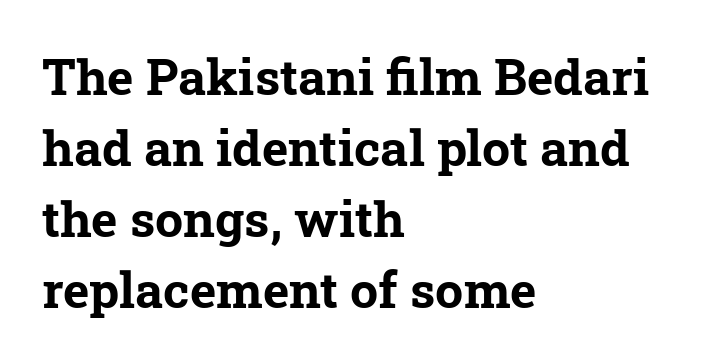
The glyphs have the mass of a bold cut. These lines are rendered in a variable-pitch font. Check under the words: just untouched page. Are there feet on the stems? There are — it's a serif. This sample keeps an unexceptional amount of space between lines. Default kerning and tracking; the words read as compact shapes.
